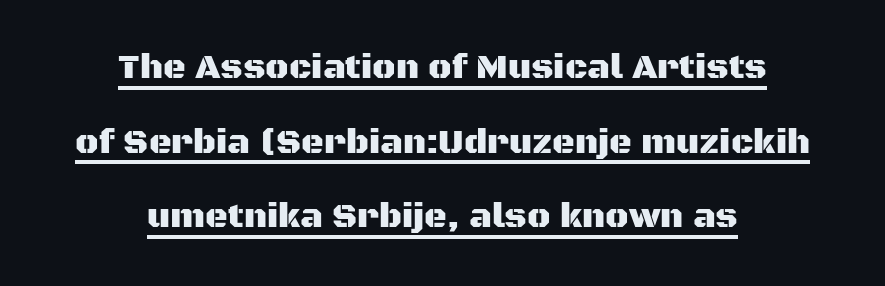
The image shows 35 px sans-serif type, upright; set centered, loose line spacing (2.13x), normal letter spacing, underlined; medium stroke contrast and a large x-height.
